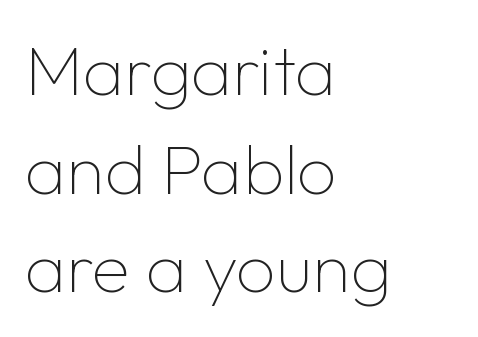
Q: Is the text bold? A: No.
Q: Is the text italic (slanted)? A: No, it is upright.
Q: Is the typeface a serif or a sans-serif typeface? A: Sans-serif.
Q: Is the text underlined? A: No.
Q: How is the paragraph aligned? A: Left-aligned.
Q: Is the spacing between letters normal or unusually wide? A: Normal.
Q: Is the spacing between lines tight, normal or loose? A: Normal.
Q: Width (condensed, normal, or wide)? A: Normal.
Q: Stroke contrast? A: Low.
Q: x-height? A: Medium.
Q: Monospaced? A: No.
